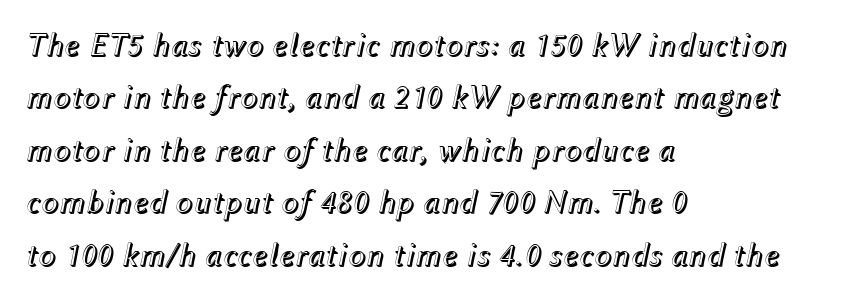
{"italic": "yes", "lean": "right", "slant_degrees": 12, "width": "normal", "x_height": "medium", "monospaced": "no", "underline": "no", "align": "left", "line_spacing": "normal", "line_spacing_ratio": 1.59, "letter_spacing": "normal", "letter_spacing_em": 0.0, "glyph_px": 33}
